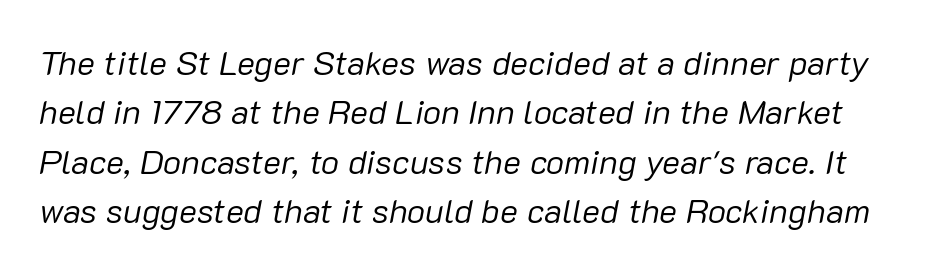
Tracking value appears to be zero — textbook default spacing. The font's italic variant was chosen for this text. If you measured baseline to baseline, you'd find a middling distance. Varying glyph widths throughout — classic text-font behaviour. Beneath every word, the page is bare. Think standard paragraph weight, or any step lighter than that.
